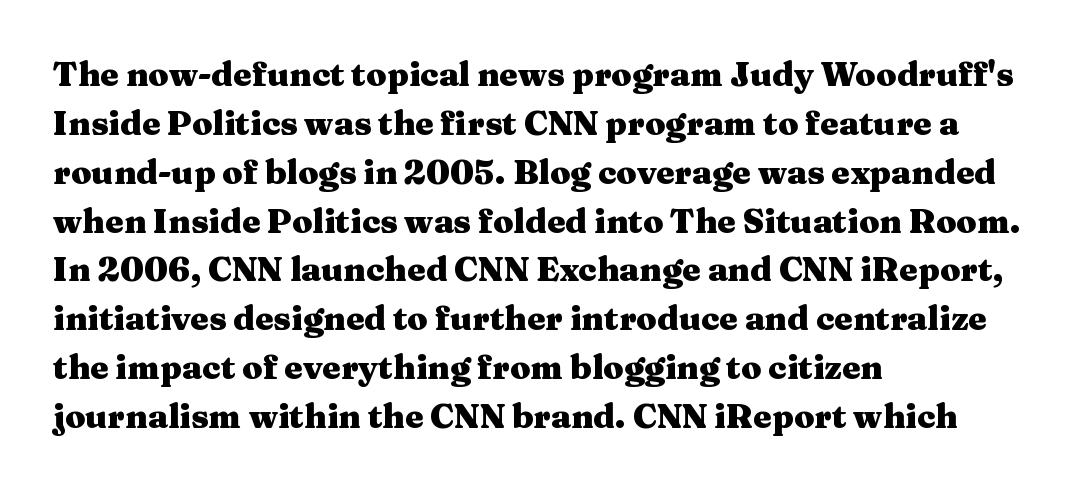
The image shows 33 px heavy, wide serif type, upright; set left-aligned, normal line spacing (1.48x), normal letter spacing, not underlined; medium stroke contrast and a medium x-height.
